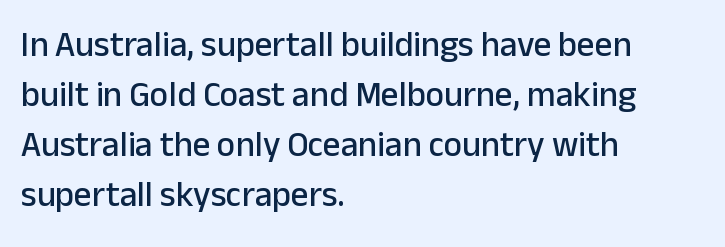
Q: Is the text italic (slanted)? A: No, it is upright.
Q: Is the typeface a serif or a sans-serif typeface? A: Sans-serif.
Q: Is the text underlined? A: No.
Q: How is the paragraph aligned? A: Left-aligned.
Q: Is the spacing between letters normal or unusually wide? A: Normal.
Q: Is the spacing between lines tight, normal or loose? A: Normal.
Q: Width (condensed, normal, or wide)? A: Normal.
Q: Stroke contrast? A: Low.
Q: x-height? A: Medium.
Q: Monospaced? A: No.
